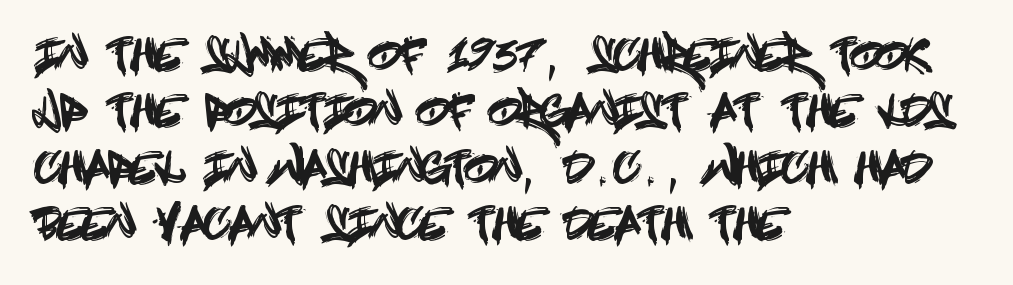
The image shows 43 px condensed sans-serif type; set left-aligned, normal line spacing (1.31x), normal letter spacing, not underlined; a large x-height.
